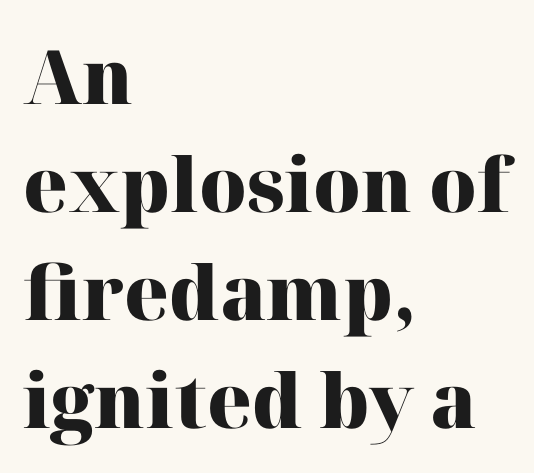
Q: Is the text bold? A: Yes.
Q: Is the text italic (slanted)? A: No, it is upright.
Q: Is the typeface a serif or a sans-serif typeface? A: Serif.
Q: Is the text underlined? A: No.
Q: How is the paragraph aligned? A: Left-aligned.
Q: Is the spacing between letters normal or unusually wide? A: Normal.
Q: Is the spacing between lines tight, normal or loose? A: Normal.
Q: Width (condensed, normal, or wide)? A: Normal.
Q: Stroke contrast? A: High.
Q: x-height? A: Medium.
Q: Monospaced? A: No.
